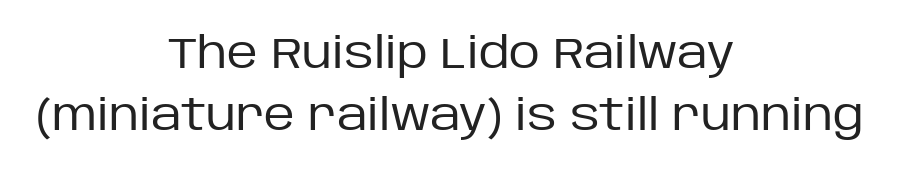
{"serif": "no", "italic": "no", "bold": "no", "weight": "regular", "width": "normal", "stroke_contrast": "low", "x_height": "large", "monospaced": "no", "underline": "no", "align": "center", "line_spacing": "normal", "line_spacing_ratio": 1.45, "letter_spacing": "normal", "letter_spacing_em": 0.0, "glyph_px": 43}
